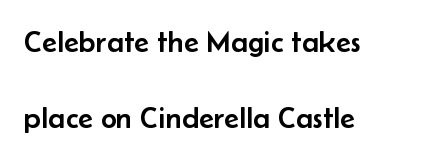
{"serif": "no", "italic": "no", "width": "normal", "stroke_contrast": "low", "x_height": "small", "monospaced": "no", "underline": "no", "align": "left", "line_spacing": "loose", "line_spacing_ratio": 2.44, "letter_spacing": "normal", "letter_spacing_em": 0.0, "glyph_px": 31}
